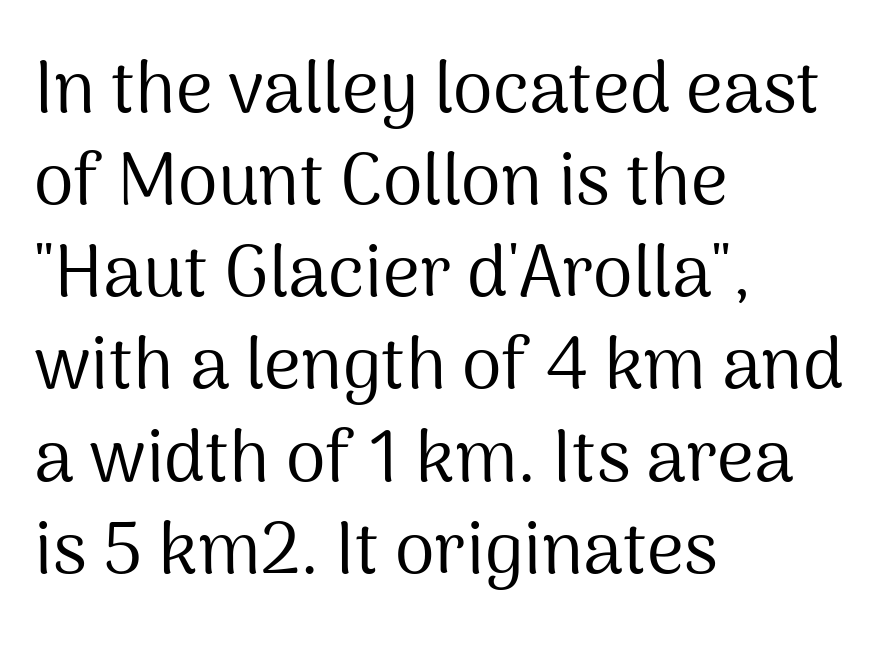
Q: Is the text bold? A: No.
Q: Is the text italic (slanted)? A: No, it is upright.
Q: Is the typeface a serif or a sans-serif typeface? A: Sans-serif.
Q: Is the text underlined? A: No.
Q: How is the paragraph aligned? A: Left-aligned.
Q: Is the spacing between letters normal or unusually wide? A: Normal.
Q: Is the spacing between lines tight, normal or loose? A: Normal.
Q: Width (condensed, normal, or wide)? A: Normal.
Q: Stroke contrast? A: Medium.
Q: x-height? A: Medium.
Q: Monospaced? A: No.
